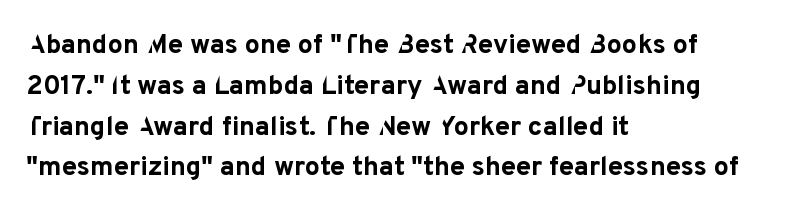
This is the regular roman posture of the typeface. Regarding leading, the lines here are spaced in the standard way. Heft: maximum for text — a bold. The specimen omits any rule beneath the text block's lines.
